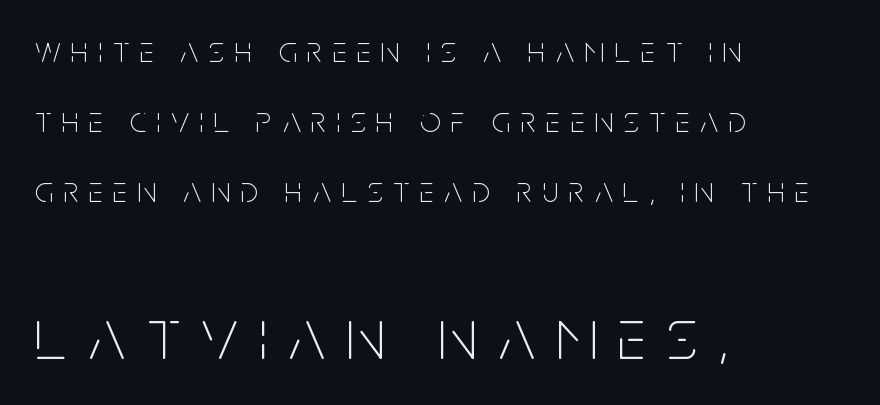
The following chunk of copy outweighs the initial chunk in type size. The cut favours lightness, reaching ordinary text weight at its darkest. This sample has the flowing, uneven cadence of proportional lettering. You can tell it's not italic because the verticals are truly vertical. Is the block centered? No — it sits flush against the left margin.
